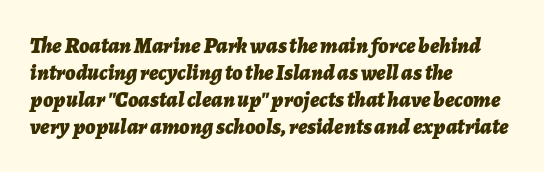
{"italic": "yes", "lean": "right", "slant_degrees": 7, "bold": "yes", "underline": "no", "align": "left", "line_spacing_ratio": 1.22, "letter_spacing": "normal", "letter_spacing_em": 0.0, "glyph_px": 22}
